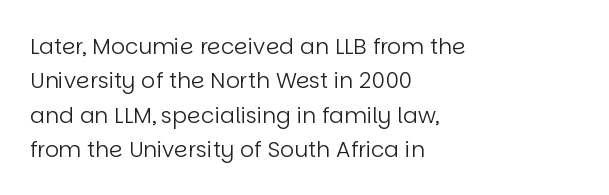
The specimen reads as upright at a glance. Is the stroke heavy? The answer is a plain regular-or-lighter. Clear beneath every line of the passage. Notice how descenders clear the ascenders below comfortably — that's standard leading.
